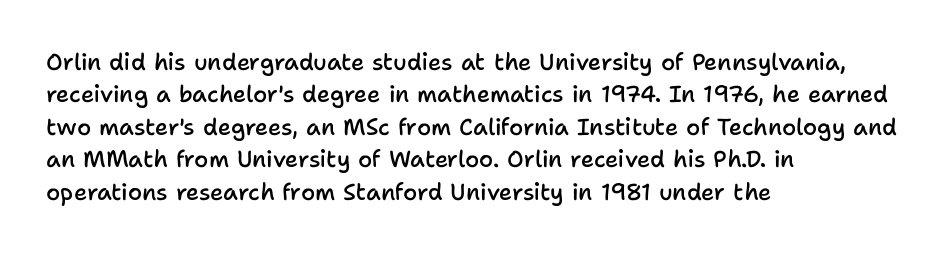
Q: Is the text bold? A: Semi-bold.
Q: Is the text italic (slanted)? A: No, it is upright.
Q: Is the text underlined? A: No.
Q: How is the paragraph aligned? A: Left-aligned.
Q: Is the spacing between letters normal or unusually wide? A: Normal.
Q: Is the spacing between lines tight, normal or loose? A: Normal.
